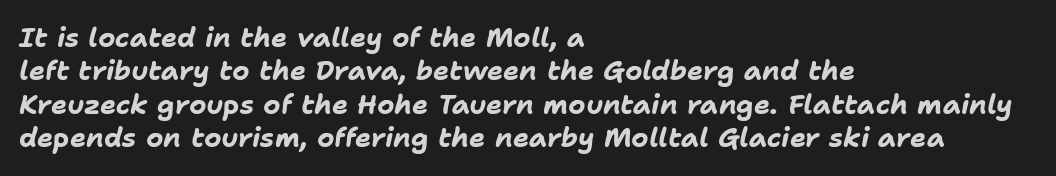
The image shows 27 px bold type, italic (leaning right); set left-aligned, line spacing 1.24x, normal letter spacing, not underlined.
